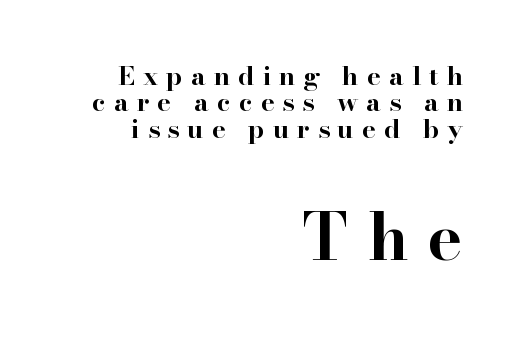
Q: Is the text bold? A: Yes.
Q: Is the text italic (slanted)? A: No, it is upright.
Q: Is the typeface a serif or a sans-serif typeface? A: Serif.
Q: Is the text underlined? A: No.
Q: How is the paragraph aligned? A: Right-aligned.
Q: Is the spacing between letters normal or unusually wide? A: Unusually wide.
Q: Is the spacing between lines tight, normal or loose? A: Tight.
Q: Which block of text is set in a larger size, the first (top) or the second (bottom)? A: The second (bottom) one.
Q: Width (condensed, normal, or wide)? A: Wide.
Q: Stroke contrast? A: High.
Q: x-height? A: Small.
Q: Monospaced? A: No.
